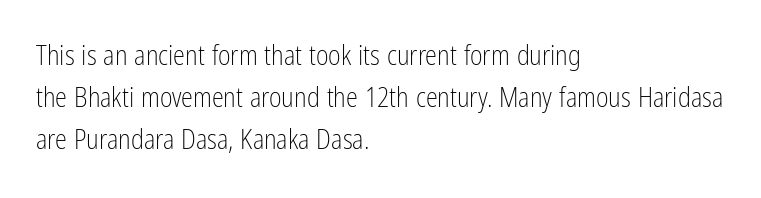
The image shows 27 px text type, upright; set left-aligned, normal line spacing (1.55x), normal letter spacing, not underlined.
